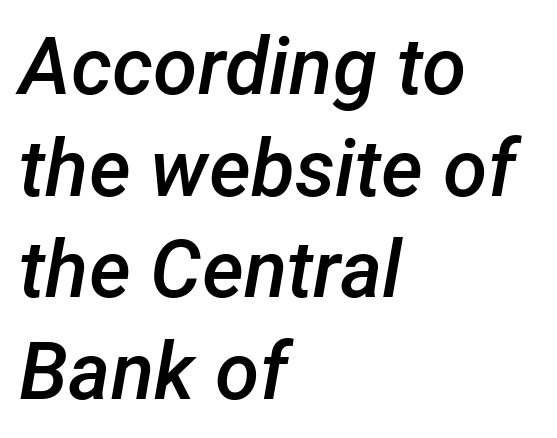
{"italic": "yes", "lean": "right", "slant_degrees": 12, "bold": "semi", "weight": "semibold", "width": "normal", "stroke_contrast": "low", "x_height": "medium", "monospaced": "no", "underline": "no", "align": "left", "line_spacing": "normal", "line_spacing_ratio": 1.27, "letter_spacing": "normal", "letter_spacing_em": 0.0, "glyph_px": 80}
